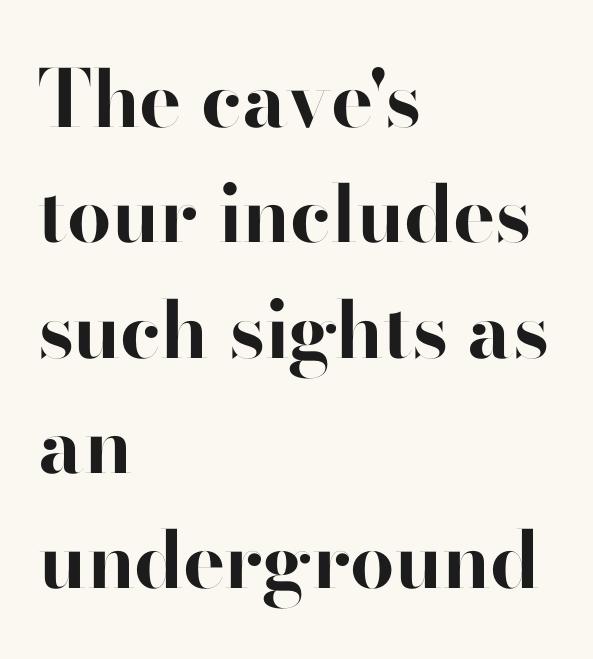
Q: Is the text bold? A: Yes.
Q: Is the text italic (slanted)? A: No, it is upright.
Q: Is the typeface a serif or a sans-serif typeface? A: Sans-serif.
Q: Is the text underlined? A: No.
Q: How is the paragraph aligned? A: Left-aligned.
Q: Is the spacing between letters normal or unusually wide? A: Normal.
Q: Is the spacing between lines tight, normal or loose? A: Normal.
Q: Width (condensed, normal, or wide)? A: Normal.
Q: Stroke contrast? A: High.
Q: x-height? A: Small.
Q: Monospaced? A: No.
